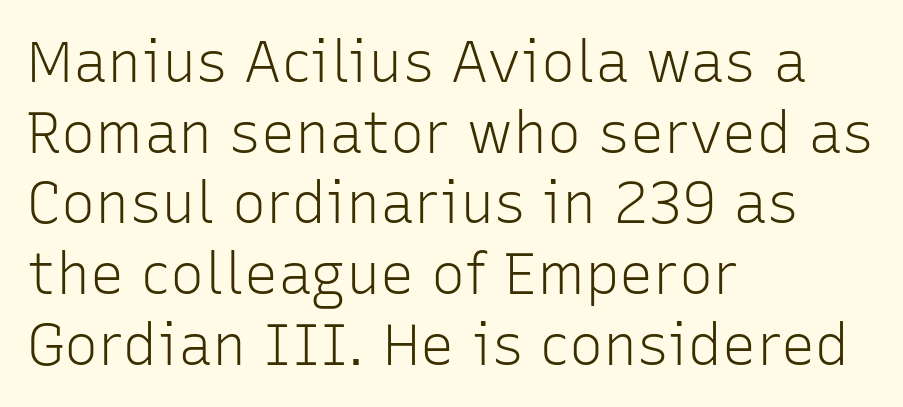
The letters stand upright; this is a roman face. The gap between lines stays unmarked. The letters carry no serifs — their stems end cleanly without finishing strokes. Typeset ragged right — the left edge is the straight one.
